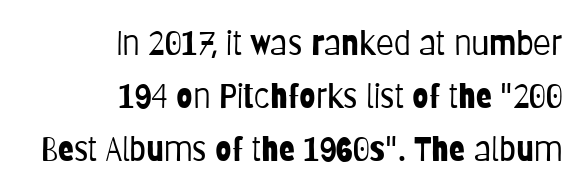
{"serif": "no", "italic": "no", "bold": "no", "weight": "light", "width": "condensed", "stroke_contrast": "low", "x_height": "large", "monospaced": "no", "underline": "no", "align": "right", "line_spacing": "normal", "line_spacing_ratio": 1.6, "letter_spacing": "normal", "letter_spacing_em": 0.0, "glyph_px": 33}
